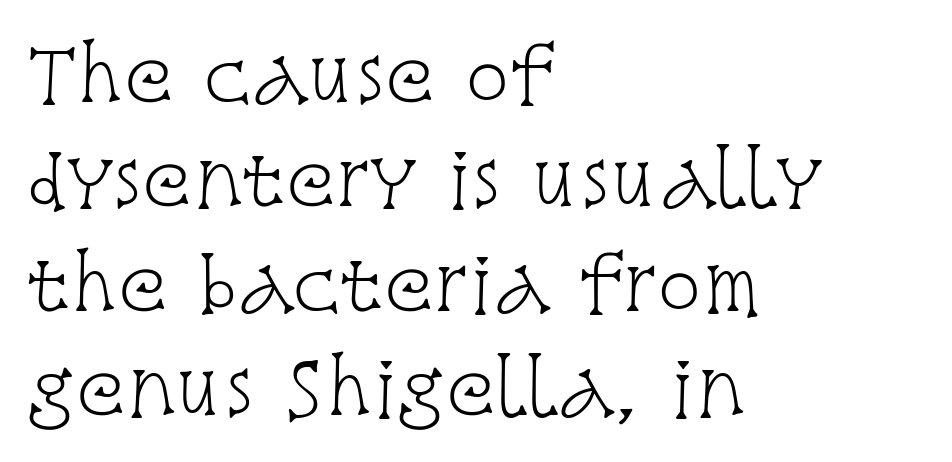
{"serif": "yes", "italic": "no", "bold": "no", "weight": "light", "width": "condensed", "stroke_contrast": "low", "x_height": "large", "monospaced": "no", "underline": "no", "align": "left", "line_spacing": "normal", "line_spacing_ratio": 1.43, "letter_spacing": "normal", "letter_spacing_em": 0.0, "glyph_px": 73}
